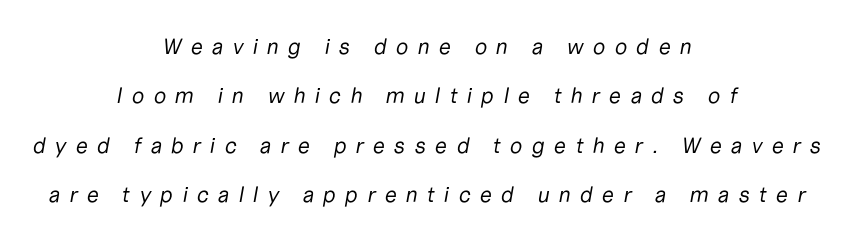
{"italic": "yes", "lean": "right", "slant_degrees": 10, "bold": "no", "underline": "no", "align": "center", "line_spacing": "loose", "line_spacing_ratio": 2.25, "letter_spacing": "wide", "letter_spacing_em": 0.4, "glyph_px": 22}
